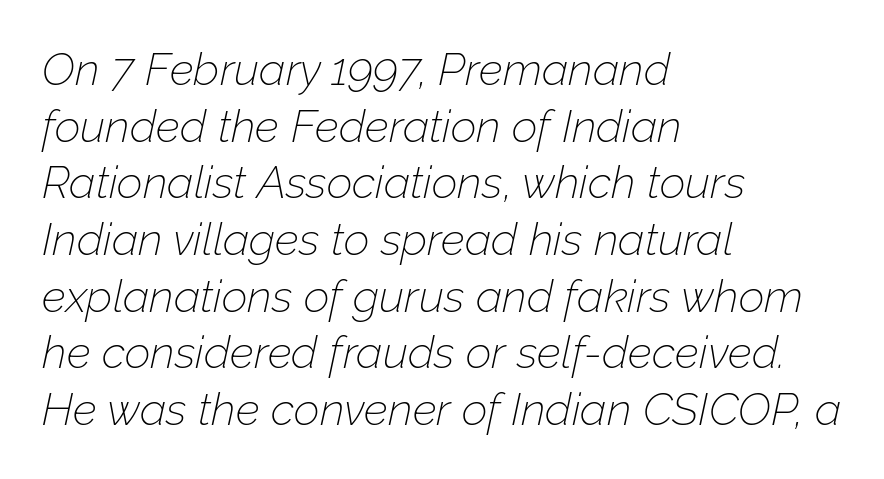
{"italic": "yes", "lean": "right", "slant_degrees": 12, "bold": "no", "weight": "thin", "width": "normal", "stroke_contrast": "low", "x_height": "medium", "monospaced": "no", "underline": "no", "align": "left", "line_spacing": "normal", "line_spacing_ratio": 1.26, "letter_spacing": "normal", "letter_spacing_em": 0.0, "glyph_px": 45}
